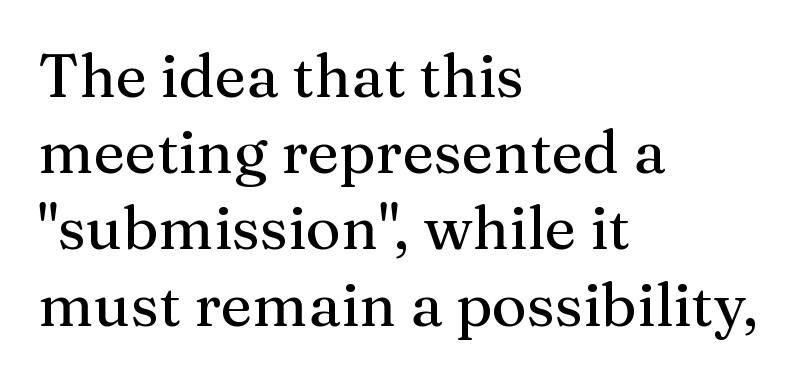
Between one letter and the next there's only the usual sliver of space. Has an underline been added? It has not. Here the designer chose a conventional face with non-uniform glyph widths. This is serif lettering, the kind often seen in printed books.
